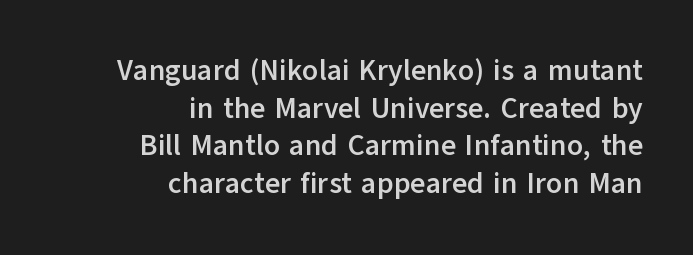
A dark, heavy texture on the line: the type is bold. Unlike italic type, these characters show no tilt at all. These lines are rendered in a variable-pitch font. Characters follow at the spacing the type designer built in.
